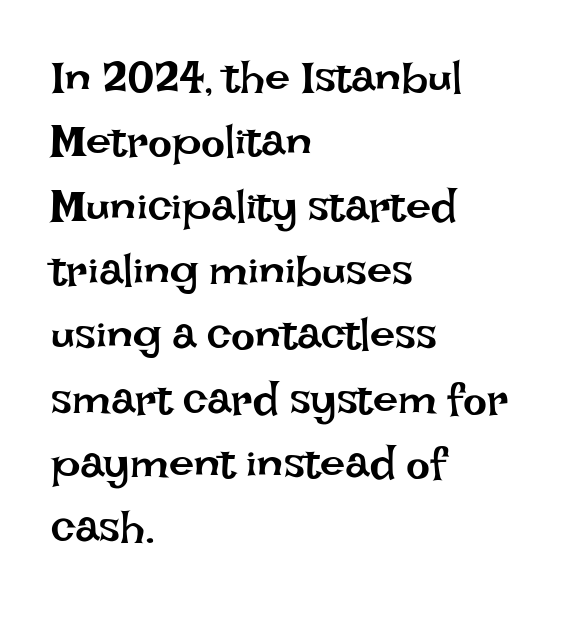
A typesetter would call this leading conventional body-copy spacing. These lines are set flush left with a ragged right edge. Character widths vary here, with narrow letters taking less room than wide ones. Any mark beneath the type? The region is blank. A typesetter would call this zero additional tracking.
